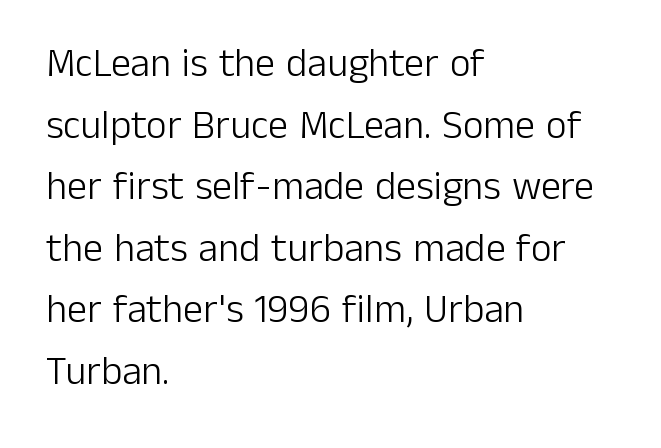
The image shows 40 px light sans-serif type, upright; set left-aligned, normal line spacing (1.54x), normal letter spacing, not underlined; low stroke contrast and a medium x-height.
